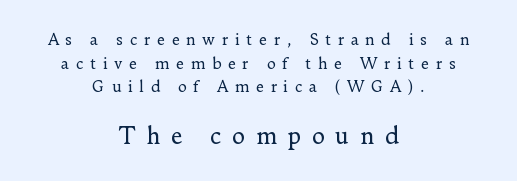
{"italic": "no", "bold": "no", "underline": "no", "align": "center", "line_spacing": "normal", "line_spacing_ratio": 1.58, "letter_spacing": "wide", "letter_spacing_em": 0.44, "larger_block": "second", "size_ratio": 1.53, "glyph_px": 23}
